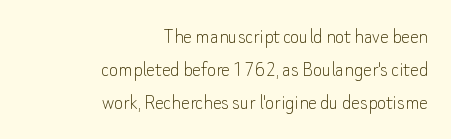
The image shows 22 px text type, upright; set right-aligned, normal line spacing (1.5x), normal letter spacing, not underlined.
